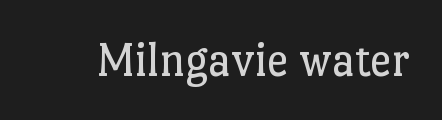
Q: Is the text bold? A: No.
Q: Is the text italic (slanted)? A: No, it is upright.
Q: Is the typeface a serif or a sans-serif typeface? A: Serif.
Q: Is the text underlined? A: No.
Q: Is the spacing between letters normal or unusually wide? A: Normal.
Q: Width (condensed, normal, or wide)? A: Normal.
Q: Stroke contrast? A: Low.
Q: x-height? A: Medium.
Q: Monospaced? A: No.
